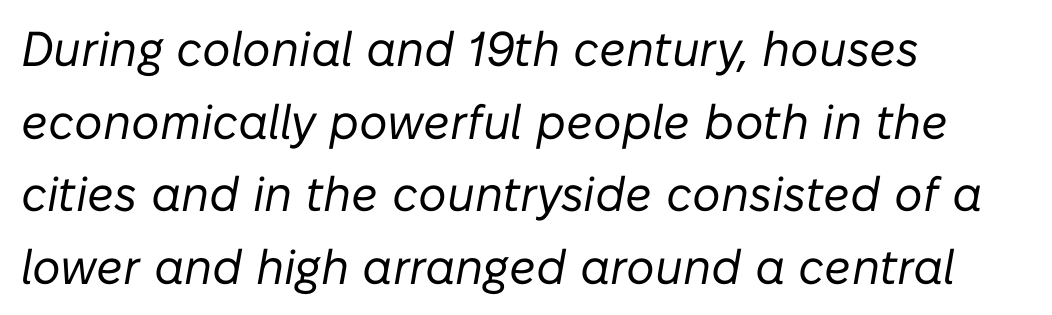
{"italic": "yes", "lean": "right", "slant_degrees": 10, "bold": "no", "weight": "regular", "width": "normal", "stroke_contrast": "low", "x_height": "medium", "monospaced": "no", "underline": "no", "align": "left", "line_spacing": "normal", "line_spacing_ratio": 1.48, "letter_spacing": "normal", "letter_spacing_em": 0.0, "glyph_px": 49}
